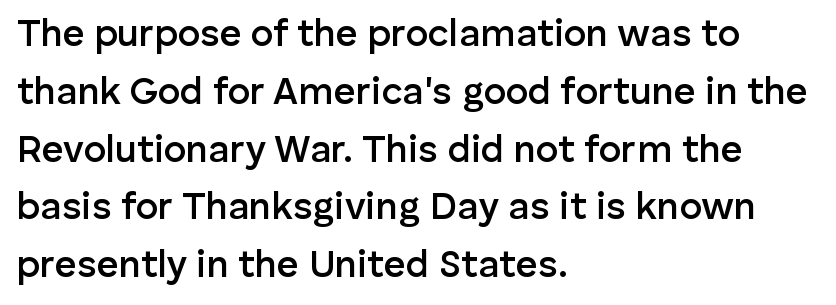
{"serif": "no", "italic": "no", "bold": "semi", "weight": "semibold", "width": "normal", "stroke_contrast": "low", "x_height": "medium", "monospaced": "no", "underline": "no", "align": "left", "line_spacing": "normal", "line_spacing_ratio": 1.52, "letter_spacing": "normal", "letter_spacing_em": 0.0, "glyph_px": 38}
